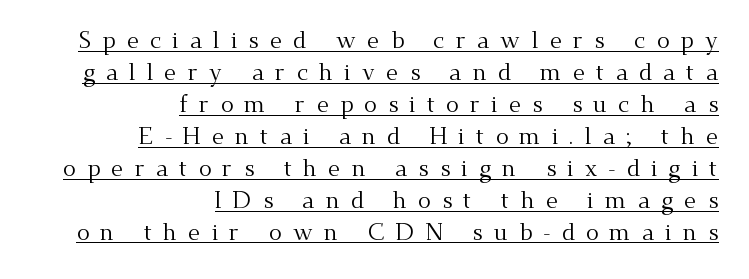
The image shows 24 px text type, upright; set right-aligned, normal line spacing (1.33x), unusually wide letter spacing (+0.46 em), underlined.
